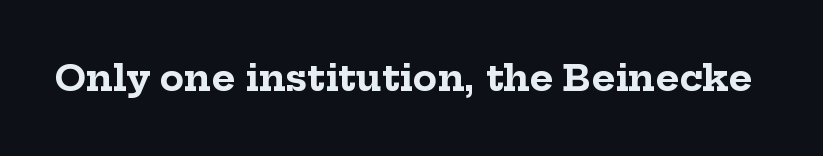
Q: Is the text bold? A: Yes.
Q: Is the text italic (slanted)? A: No, it is upright.
Q: Is the typeface a serif or a sans-serif typeface? A: Serif.
Q: Is the text underlined? A: No.
Q: Is the spacing between letters normal or unusually wide? A: Normal.
Q: Width (condensed, normal, or wide)? A: Normal.
Q: Stroke contrast? A: Low.
Q: x-height? A: Medium.
Q: Monospaced? A: No.
